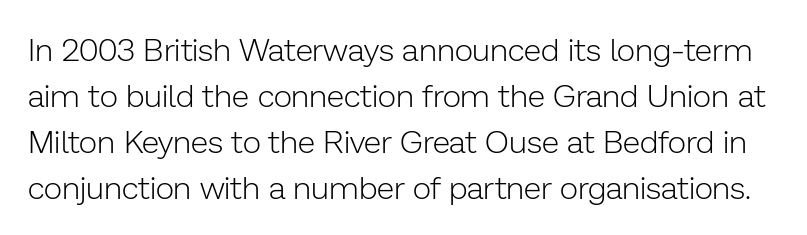
{"serif": "no", "italic": "no", "bold": "no", "weight": "light", "width": "normal", "stroke_contrast": "low", "x_height": "medium", "monospaced": "no", "underline": "no", "line_spacing": "normal", "line_spacing_ratio": 1.44, "letter_spacing": "normal", "letter_spacing_em": 0.0, "glyph_px": 32}
